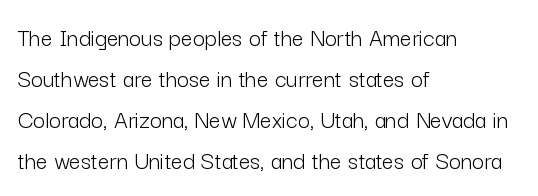
{"italic": "no", "bold": "no", "underline": "no", "align": "left", "line_spacing": "normal", "line_spacing_ratio": 1.58, "letter_spacing": "normal", "letter_spacing_em": 0.0, "glyph_px": 26}
